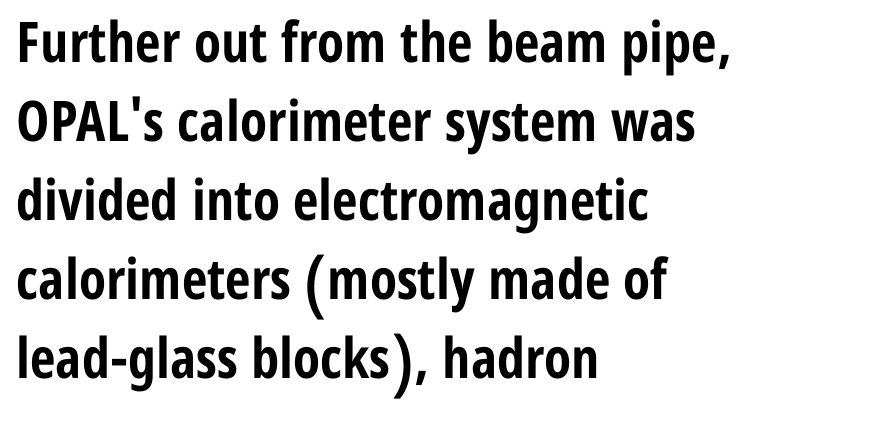
{"serif": "no", "italic": "no", "bold": "yes", "weight": "bold", "width": "condensed", "stroke_contrast": "low", "x_height": "medium", "monospaced": "no", "underline": "no", "align": "left", "line_spacing": "normal", "line_spacing_ratio": 1.41, "letter_spacing": "normal", "letter_spacing_em": 0.0, "glyph_px": 56}
